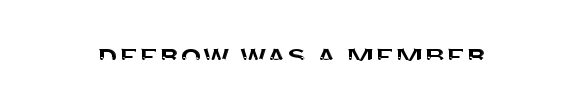
{"serif": "no", "italic": "no", "width": "normal", "stroke_contrast": "medium", "x_height": "large", "monospaced": "no", "underline": "no", "letter_spacing": "normal", "letter_spacing_em": 0.0, "glyph_px": 34}
